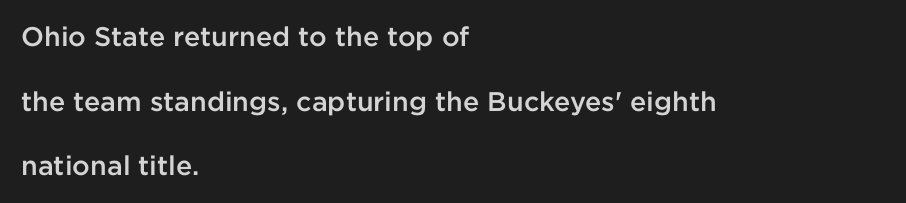
Q: Is the text bold? A: Semi-bold.
Q: Is the text italic (slanted)? A: No, it is upright.
Q: Is the text underlined? A: No.
Q: How is the paragraph aligned? A: Left-aligned.
Q: Is the spacing between letters normal or unusually wide? A: Normal.
Q: Is the spacing between lines tight, normal or loose? A: Loose.
